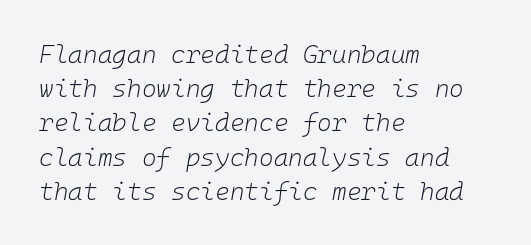
The image shows 25 px text type, italic (leaning right); set left-aligned, normal line spacing (1.37x), normal letter spacing, not underlined.
